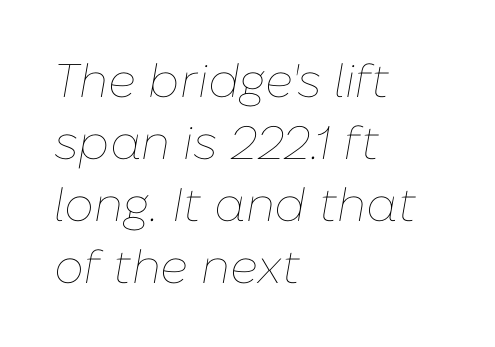
Q: Is the text bold? A: No.
Q: Is the text italic (slanted)? A: Yes, it leans right by about 10 degrees.
Q: Is the text underlined? A: No.
Q: How is the paragraph aligned? A: Left-aligned.
Q: Is the spacing between letters normal or unusually wide? A: Normal.
Q: Is the spacing between lines tight, normal or loose? A: Normal.
Q: Width (condensed, normal, or wide)? A: Normal.
Q: Stroke contrast? A: Low.
Q: x-height? A: Medium.
Q: Monospaced? A: No.
